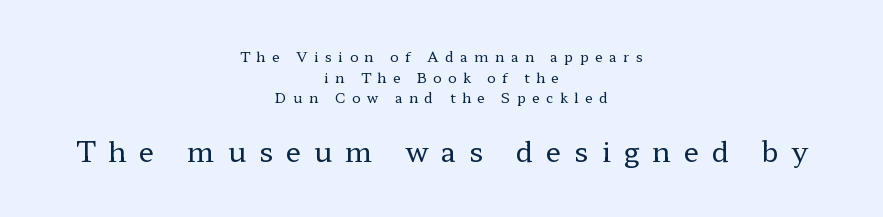
Do the characters align in a grid? No, the font is proportional. The passage shown is typeset with a serif family. A centered setting, common on invitations and titles, is used for this passage. The passage shown has open, widely tracked lettering throughout. Small over large — that's the arrangement of the two blocks here. Posture: straight, roman, zero tilt.
